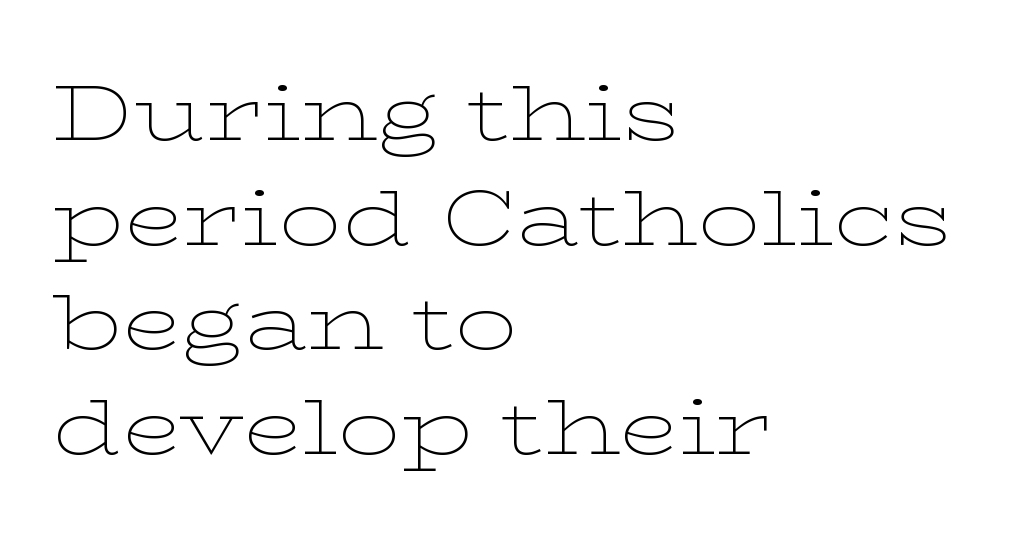
The rows are spaced the way most documents space them. Underlining? Definitely not there. Is this a heavy cut? Hardly; it is regular or lighter. Between one letter and the next there's only the usual sliver of space.
